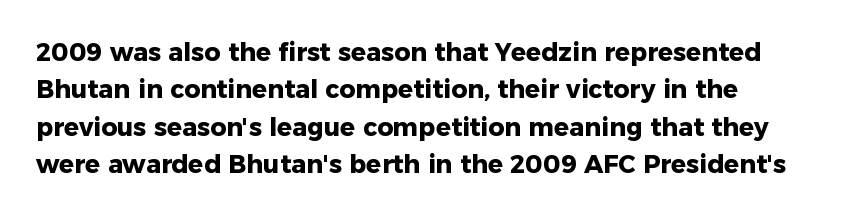
The type is set solid horizontally, with unmodified tracking. One glance says typical: line gaps are just what's usual. A typesetter would mark this as roman, not italic. Check under the words: just untouched page. Every letter is thick-stroked: bold, no question.
